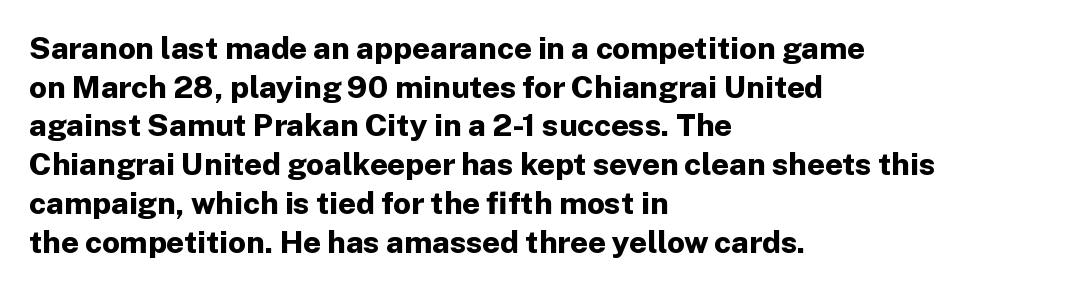
In CSS terms this would be text-align: left. A full-strength bold gives these letters their thick strokes. The rendering keeps characters at their native spacing. Stroke terminals: plain, sans-serif. Posture: straight, roman, zero tilt. Decoration check: the copy has no underline.
